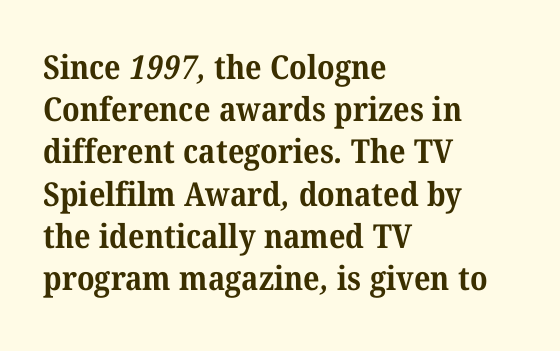
Q: Is the text bold? A: Yes.
Q: Is the typeface a serif or a sans-serif typeface? A: Serif.
Q: Is the text underlined? A: No.
Q: How is the paragraph aligned? A: Left-aligned.
Q: Is the spacing between letters normal or unusually wide? A: Normal.
Q: Is the spacing between lines tight, normal or loose? A: Normal.
Q: Width (condensed, normal, or wide)? A: Normal.
Q: Stroke contrast? A: Medium.
Q: x-height? A: Medium.
Q: Monospaced? A: No.
